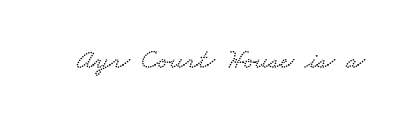
The image shows 28 px wide serif type; set normal letter spacing, not underlined; low stroke contrast and a small x-height.
